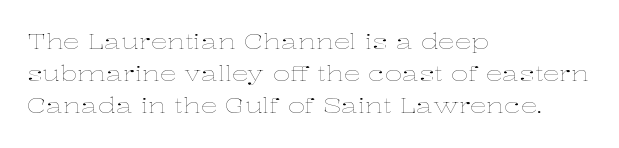
Q: Is the text bold? A: No.
Q: Is the text italic (slanted)? A: No, it is upright.
Q: Is the text underlined? A: No.
Q: How is the paragraph aligned? A: Left-aligned.
Q: Is the spacing between letters normal or unusually wide? A: Normal.
Q: Is the spacing between lines tight, normal or loose? A: Normal.
